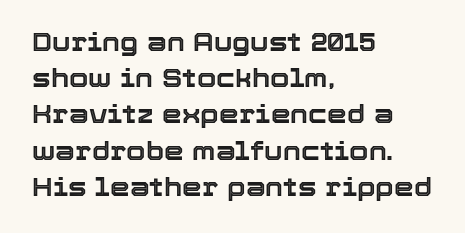
This sample keeps an unexceptional amount of space between lines. Characters follow at the spacing the type designer built in. Leftover space on each line is placed entirely after the last word. Nobody drew a line under any word here. The font's upright variant was chosen for this text.
